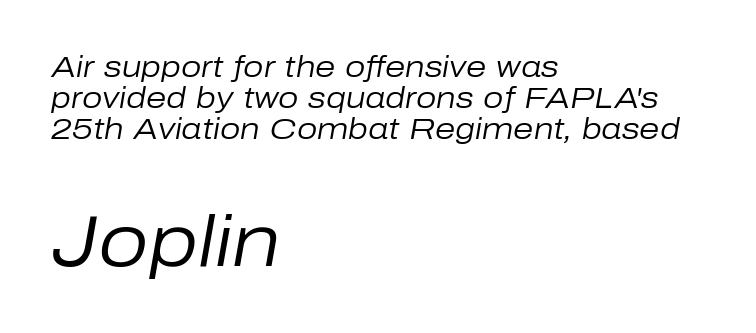
The image shows 72 px regular-weight type, italic (leaning right); set left-aligned, tight line spacing (1.07x), normal letter spacing, not underlined; the second (bottom) block is 2.48x larger; low stroke contrast and a medium x-height.
